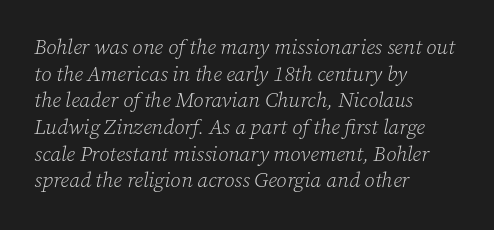
The image shows 21 px text type, italic (leaning right); set left-aligned, normal line spacing (1.27x), normal letter spacing, not underlined.
